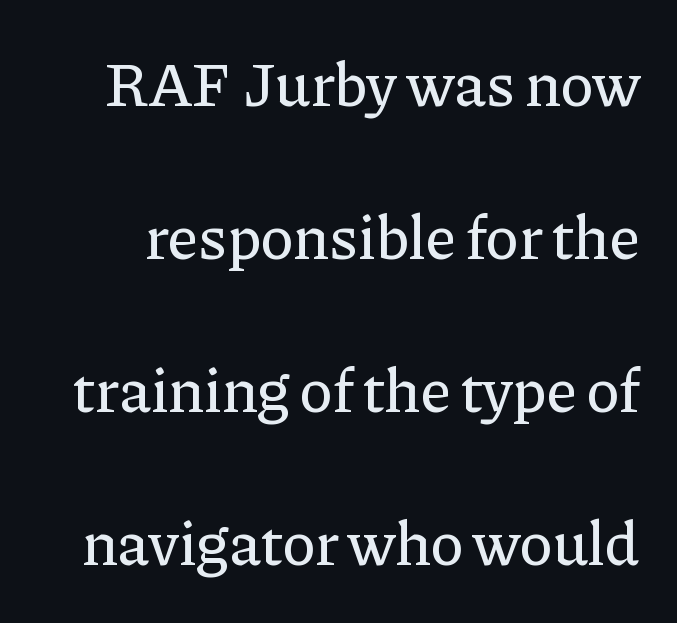
The zone under the glyphs is completely vacant. You could not count columns in this text — the font is proportionally spaced. Is the letter spacing exaggerated? No — it looks like the ordinary default. The letters carry serifs — small finishing strokes at the ends of their stems.
